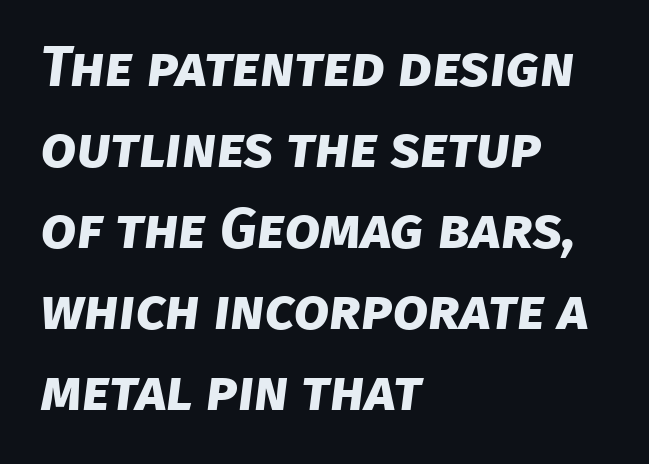
The image shows 57 px bold sans-serif type; set left-aligned, normal line spacing (1.42x), normal letter spacing, not underlined; low stroke contrast and a large x-height.
